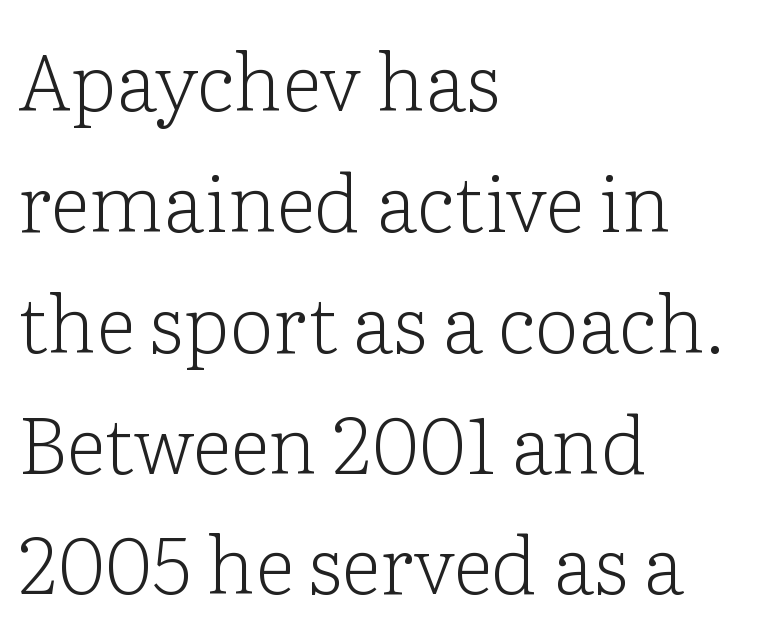
Q: Is the text bold? A: No.
Q: Is the text italic (slanted)? A: No, it is upright.
Q: Is the typeface a serif or a sans-serif typeface? A: Serif.
Q: Is the text underlined? A: No.
Q: How is the paragraph aligned? A: Left-aligned.
Q: Is the spacing between letters normal or unusually wide? A: Normal.
Q: Is the spacing between lines tight, normal or loose? A: Normal.
Q: Width (condensed, normal, or wide)? A: Normal.
Q: Stroke contrast? A: Low.
Q: x-height? A: Medium.
Q: Monospaced? A: No.
